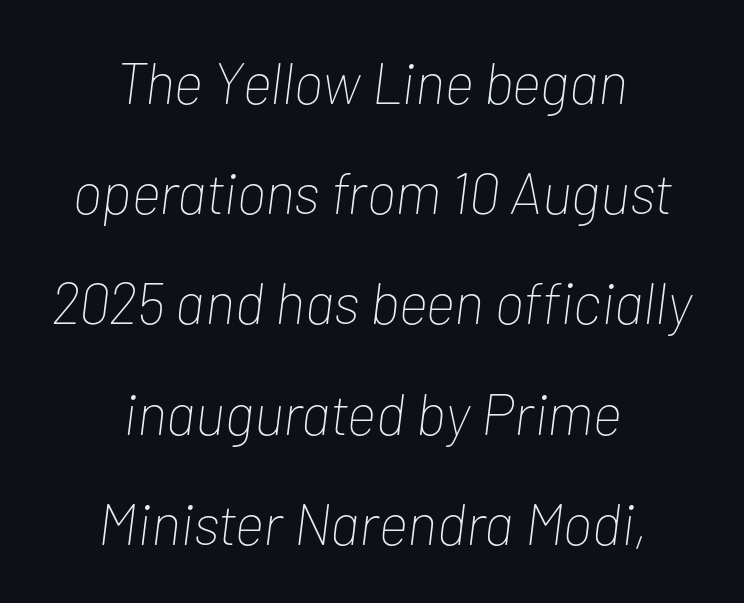
Q: Is the text bold? A: No.
Q: Is the text italic (slanted)? A: Yes, it leans right by about 7 degrees.
Q: Is the text underlined? A: No.
Q: How is the paragraph aligned? A: Centered.
Q: Is the spacing between letters normal or unusually wide? A: Normal.
Q: Is the spacing between lines tight, normal or loose? A: Loose.
Q: Width (condensed, normal, or wide)? A: Condensed.
Q: Stroke contrast? A: Low.
Q: x-height? A: Medium.
Q: Monospaced? A: No.
